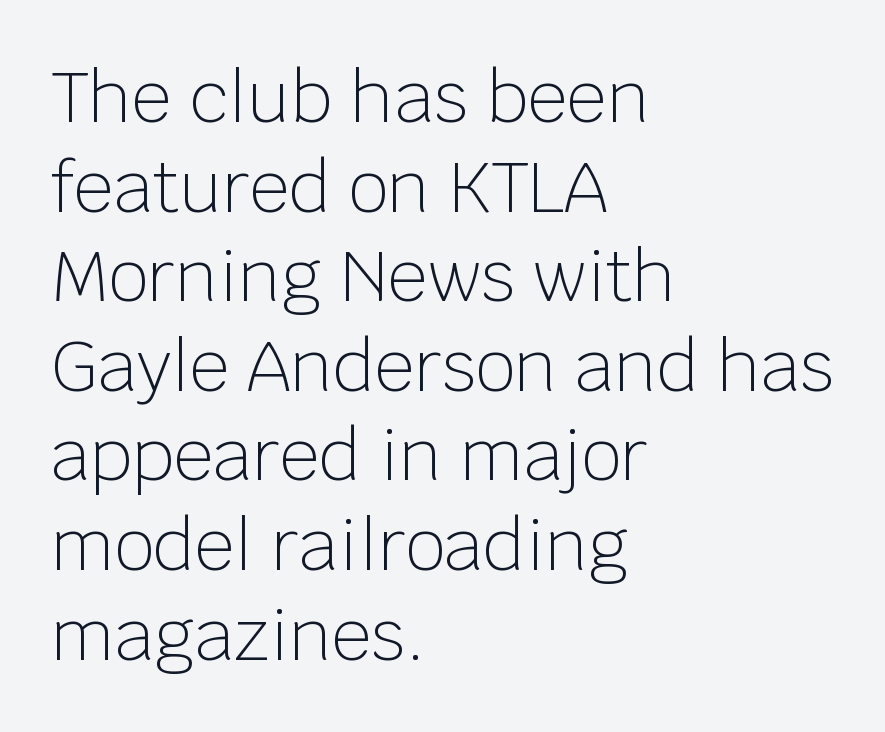
Q: Is the text bold? A: No.
Q: Is the text italic (slanted)? A: No, it is upright.
Q: Is the typeface a serif or a sans-serif typeface? A: Sans-serif.
Q: Is the text underlined? A: No.
Q: How is the paragraph aligned? A: Left-aligned.
Q: Is the spacing between letters normal or unusually wide? A: Normal.
Q: Is the spacing between lines tight, normal or loose? A: Normal.
Q: Width (condensed, normal, or wide)? A: Normal.
Q: Stroke contrast? A: Low.
Q: x-height? A: Large.
Q: Monospaced? A: No.
